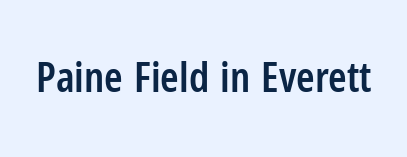
Q: Is the text bold? A: Semi-bold.
Q: Is the text italic (slanted)? A: No, it is upright.
Q: Is the typeface a serif or a sans-serif typeface? A: Sans-serif.
Q: Is the text underlined? A: No.
Q: Is the spacing between letters normal or unusually wide? A: Normal.
Q: Width (condensed, normal, or wide)? A: Condensed.
Q: Stroke contrast? A: Low.
Q: x-height? A: Medium.
Q: Monospaced? A: No.
